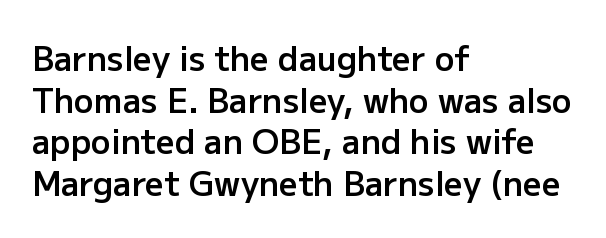
Q: Is the text bold? A: Semi-bold.
Q: Is the text italic (slanted)? A: No, it is upright.
Q: Is the typeface a serif or a sans-serif typeface? A: Sans-serif.
Q: Is the text underlined? A: No.
Q: How is the paragraph aligned? A: Left-aligned.
Q: Is the spacing between letters normal or unusually wide? A: Normal.
Q: Is the spacing between lines tight, normal or loose? A: Normal.
Q: Width (condensed, normal, or wide)? A: Normal.
Q: Stroke contrast? A: Low.
Q: x-height? A: Medium.
Q: Monospaced? A: No.
